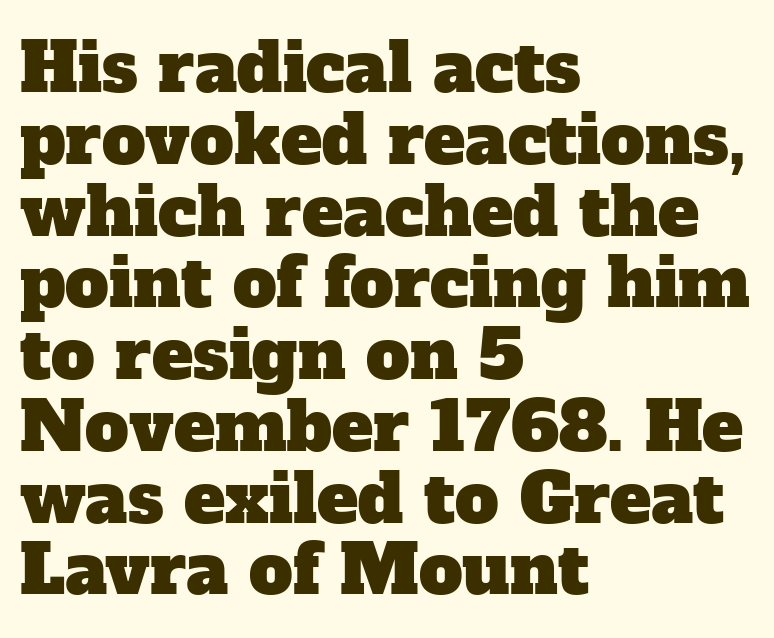
{"serif": "yes", "width": "normal", "stroke_contrast": "low", "x_height": "medium", "monospaced": "no", "underline": "no", "align": "left", "line_spacing": "tight", "line_spacing_ratio": 1.04, "letter_spacing": "normal", "letter_spacing_em": 0.0, "glyph_px": 69}
